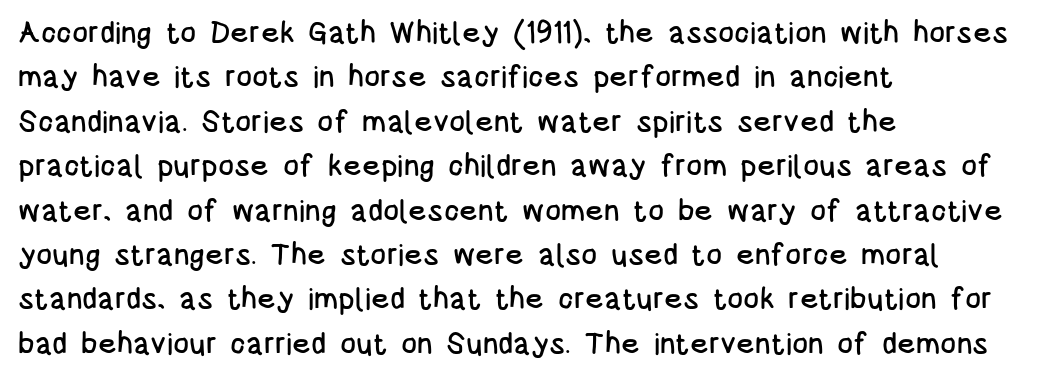
The image shows 30 px condensed sans-serif type, upright; set left-aligned, normal line spacing (1.48x), normal letter spacing, not underlined; low stroke contrast and a large x-height.
